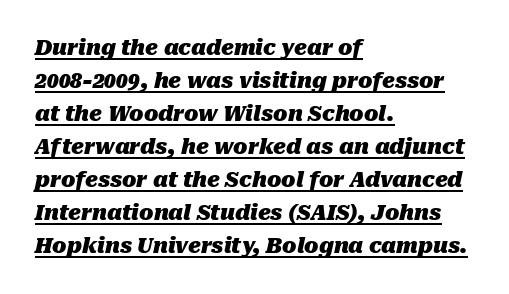
Q: Is the text bold? A: Yes.
Q: Is the text italic (slanted)? A: Yes, it leans right by about 10 degrees.
Q: Is the text underlined? A: Yes.
Q: How is the paragraph aligned? A: Left-aligned.
Q: Is the spacing between letters normal or unusually wide? A: Normal.
Q: Is the spacing between lines tight, normal or loose? A: Normal.
